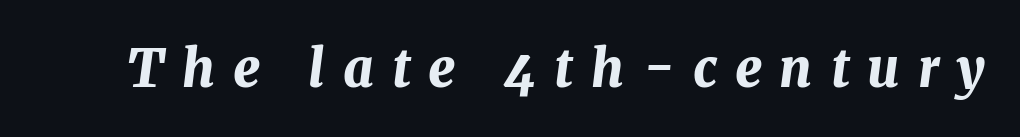
{"italic": "yes", "lean": "right", "slant_degrees": 7, "bold": "yes", "weight": "bold", "width": "normal", "stroke_contrast": "medium", "x_height": "medium", "monospaced": "no", "underline": "no", "letter_spacing": "wide", "letter_spacing_em": 0.35, "glyph_px": 52}
